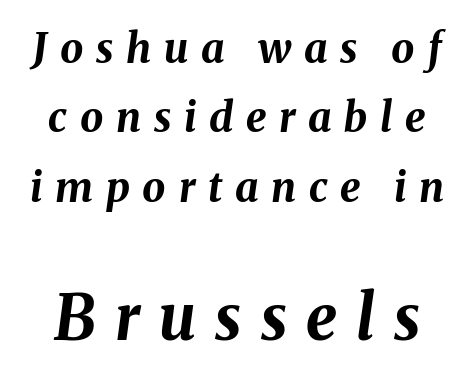
Type size steps up from the first block to the second. The baseline area is clear. Does extra space separate the letters? Yes, quite a lot of it. Proportional: the letters do not fall into vertical columns. Heavy-handed strokes throughout: this text is bold.
